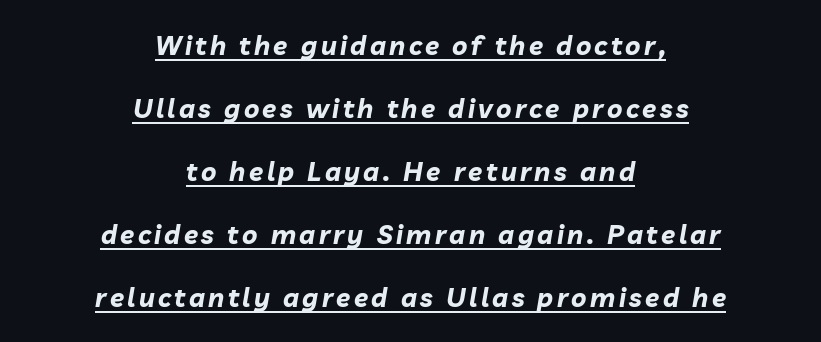
The rag falls on both sides of this text block equally. Has an underline been added? It has. Typesetter's note: full bold, strokes at maximum text heaviness. The glyphs look as if they've been sheared to an angle. The block of text is sparse from top to bottom, with ample space between rows.
